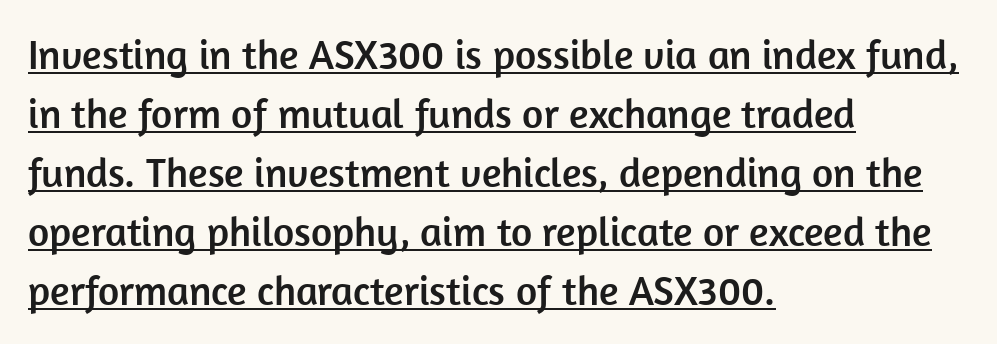
{"serif": "no", "italic": "no", "width": "normal", "stroke_contrast": "low", "x_height": "medium", "monospaced": "no", "underline": "yes", "align": "left", "line_spacing": "normal", "line_spacing_ratio": 1.44, "letter_spacing": "normal", "letter_spacing_em": 0.0, "glyph_px": 41}
